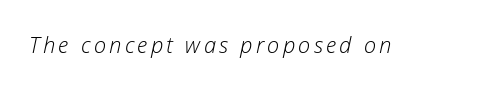
Q: Is the text bold? A: No.
Q: Is the text italic (slanted)? A: Yes, it leans right by about 12 degrees.
Q: Is the text underlined? A: No.
